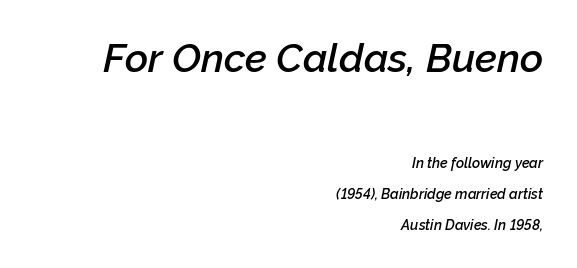
The image shows 40 px semibold type, italic (leaning right); set right-aligned, loose line spacing (2.2x), normal letter spacing, not underlined; the first (top) block is 2.86x larger; low stroke contrast and a medium x-height.
